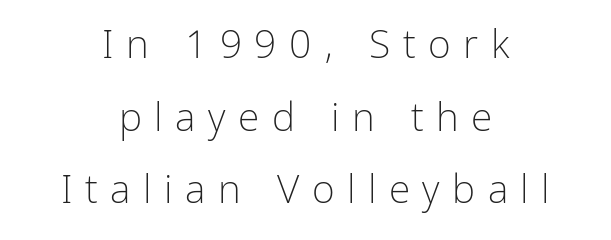
Q: Is the text bold? A: No.
Q: Is the text italic (slanted)? A: No, it is upright.
Q: Is the typeface a serif or a sans-serif typeface? A: Sans-serif.
Q: Is the text underlined? A: No.
Q: How is the paragraph aligned? A: Centered.
Q: Is the spacing between letters normal or unusually wide? A: Unusually wide.
Q: Width (condensed, normal, or wide)? A: Condensed.
Q: Stroke contrast? A: Low.
Q: x-height? A: Medium.
Q: Monospaced? A: No.
